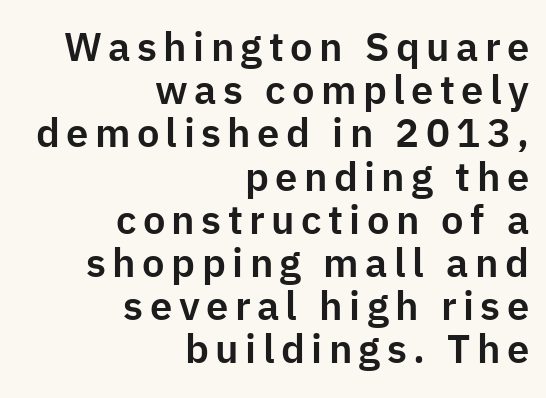
Q: Is the text italic (slanted)? A: No, it is upright.
Q: Is the typeface a serif or a sans-serif typeface? A: Sans-serif.
Q: Is the text underlined? A: No.
Q: How is the paragraph aligned? A: Right-aligned.
Q: Is the spacing between lines tight, normal or loose? A: Tight.
Q: Width (condensed, normal, or wide)? A: Normal.
Q: Stroke contrast? A: Low.
Q: x-height? A: Medium.
Q: Monospaced? A: No.
